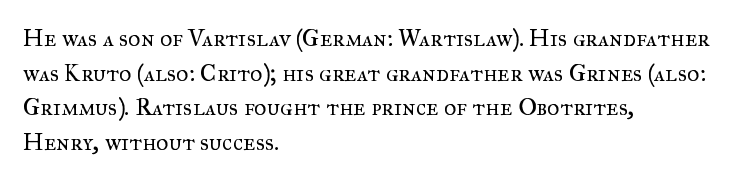
{"italic": "no", "bold": "no", "underline": "no", "align": "left", "line_spacing": "normal", "line_spacing_ratio": 1.44, "letter_spacing": "normal", "letter_spacing_em": 0.0, "glyph_px": 24}
